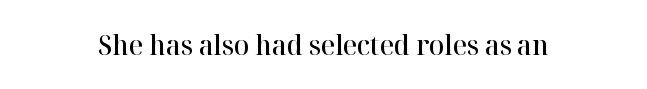
{"serif": "yes", "italic": "no", "bold": "semi", "weight": "semibold", "width": "normal", "stroke_contrast": "high", "x_height": "medium", "monospaced": "no", "underline": "no", "letter_spacing": "normal", "letter_spacing_em": 0.0, "glyph_px": 28}
